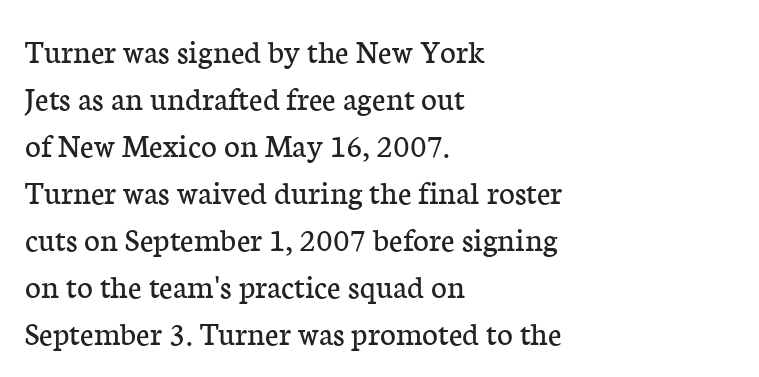
Q: Is the text bold? A: No.
Q: Is the text italic (slanted)? A: No, it is upright.
Q: Is the typeface a serif or a sans-serif typeface? A: Serif.
Q: Is the text underlined? A: No.
Q: How is the paragraph aligned? A: Left-aligned.
Q: Is the spacing between letters normal or unusually wide? A: Normal.
Q: Is the spacing between lines tight, normal or loose? A: Normal.
Q: Width (condensed, normal, or wide)? A: Normal.
Q: Stroke contrast? A: Low.
Q: x-height? A: Medium.
Q: Monospaced? A: No.
